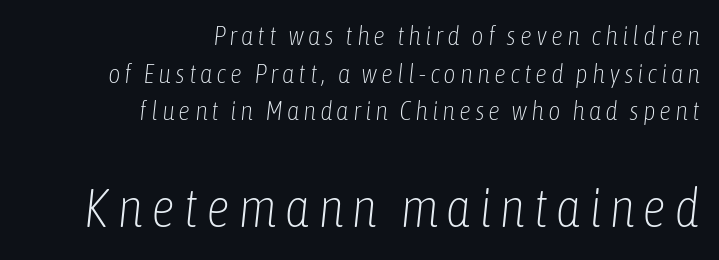
{"italic": "yes", "lean": "right", "slant_degrees": 6, "bold": "no", "weight": "light", "width": "condensed", "stroke_contrast": "low", "x_height": "medium", "monospaced": "no", "underline": "no", "align": "right", "line_spacing": "normal", "line_spacing_ratio": 1.39, "larger_block": "second", "size_ratio": 2.0, "glyph_px": 54}
